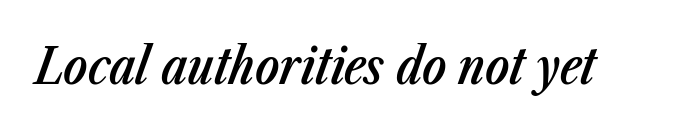
{"italic": "yes", "lean": "right", "slant_degrees": 23, "bold": "semi", "weight": "semibold", "width": "condensed", "stroke_contrast": "low", "x_height": "medium", "monospaced": "no", "underline": "no", "letter_spacing": "normal", "letter_spacing_em": 0.0, "glyph_px": 50}
